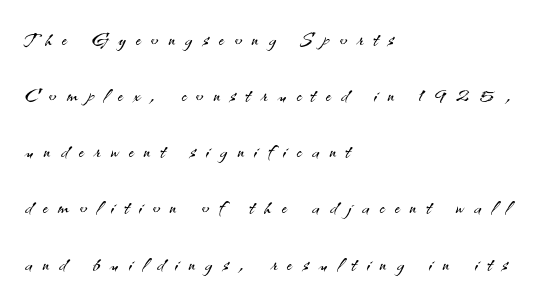
The image shows 27 px text type; set left-aligned, loose line spacing (2.08x), unusually wide letter spacing (+0.39 em), not underlined.
